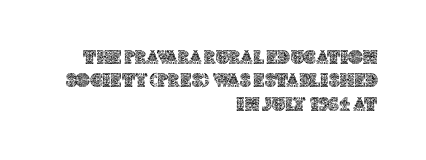
Q: Is the text italic (slanted)? A: No, it is upright.
Q: Is the text underlined? A: No.
Q: How is the paragraph aligned? A: Right-aligned.
Q: Is the spacing between letters normal or unusually wide? A: Normal.
